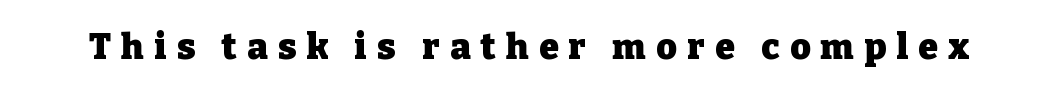
The image shows 35 px heavy serif type, upright; set unusually wide letter spacing (+0.3 em), not underlined; low stroke contrast and a medium x-height.
